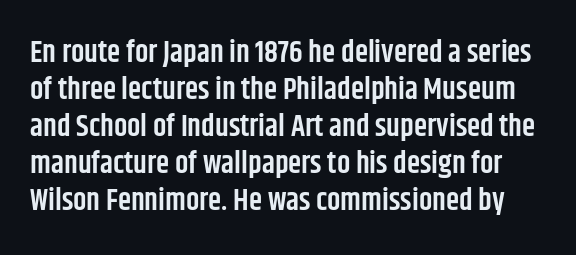
{"serif": "no", "italic": "no", "bold": "semi", "weight": "semibold", "width": "condensed", "stroke_contrast": "low", "x_height": "large", "monospaced": "no", "underline": "no", "line_spacing_ratio": 1.23, "letter_spacing": "normal", "letter_spacing_em": 0.0, "glyph_px": 30}
